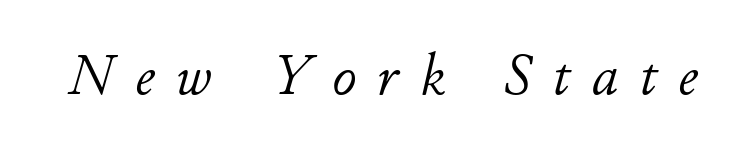
Any mark beneath the type? The region is blank. Do the characters align in a grid? No, the font is proportional. Notice how the stems are inclined rather than vertical — that's the hallmark of italics. The line texture is sparse and dotted thanks to wide tracking. Is this a heavy cut? Hardly; it is regular or lighter.
